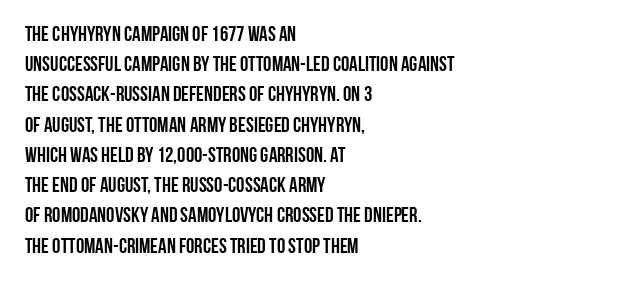
The lines sit at an ordinary, default distance from one another. In terms of posture, this sample is upright. What stands out about the letter spacing? Nothing — it is the standard amount. Leftover space on each line is placed entirely after the last word. Check the space under the baseline: it is left empty.
